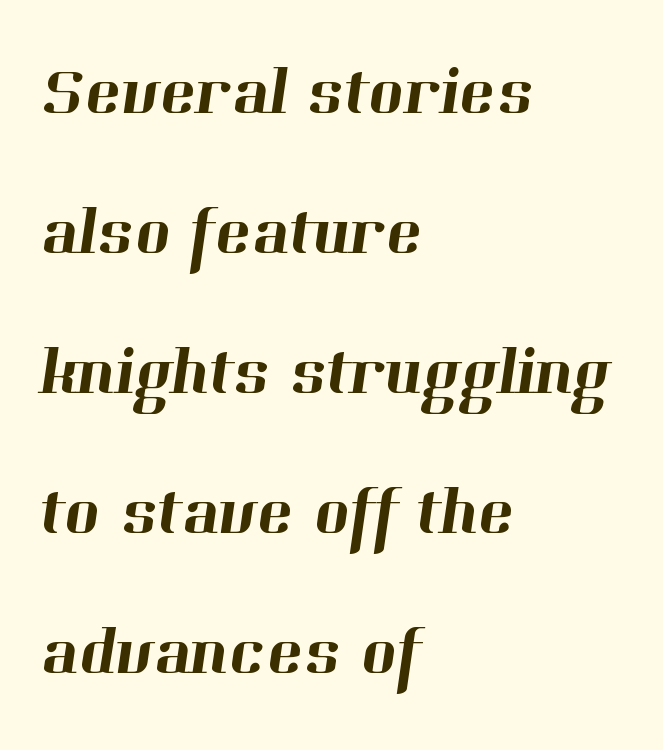
{"serif": "yes", "width": "normal", "stroke_contrast": "high", "x_height": "medium", "monospaced": "no", "underline": "no", "align": "left", "line_spacing": "loose", "line_spacing_ratio": 2.06, "letter_spacing": "normal", "letter_spacing_em": 0.0, "glyph_px": 68}
